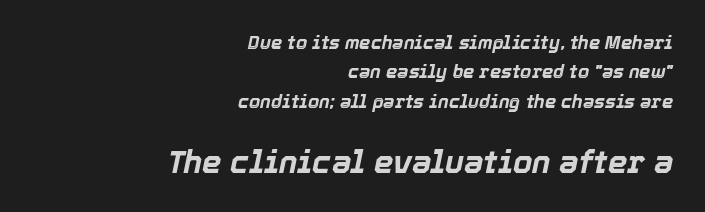
A clean baseline with only descenders dipping below it. Two sizes are in play, and the larger belongs to the second block. What's the leading like? Ordinary, nothing unusual. Characters are canted at an angle relative to the baseline's perpendicular.
